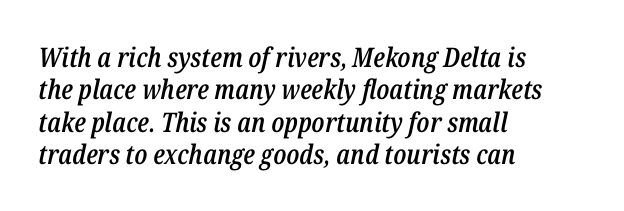
Q: Is the text bold? A: Semi-bold.
Q: Is the text italic (slanted)? A: Yes, it leans right by about 12 degrees.
Q: Is the text underlined? A: No.
Q: How is the paragraph aligned? A: Left-aligned.
Q: Is the spacing between letters normal or unusually wide? A: Normal.
